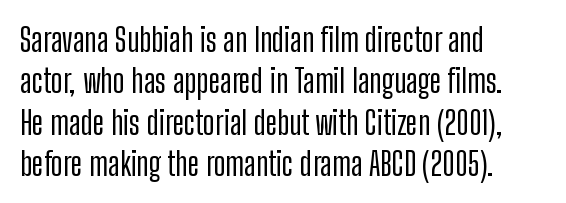
The image shows 32 px condensed sans-serif type, upright; set left-aligned, normal line spacing (1.29x), normal letter spacing, not underlined; low stroke contrast and a medium x-height.
